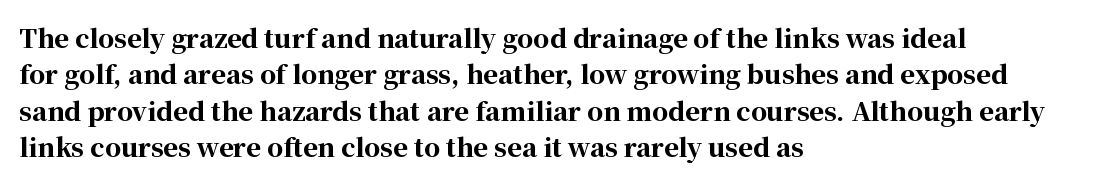
The image shows 25 px bold type, upright; set left-aligned, normal line spacing (1.46x), normal letter spacing, not underlined.
